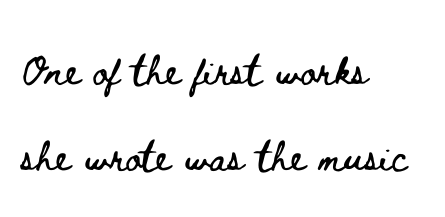
The image shows 38 px wide type; set left-aligned, loose line spacing (2.27x), normal letter spacing, not underlined; low stroke contrast and a small x-height.
